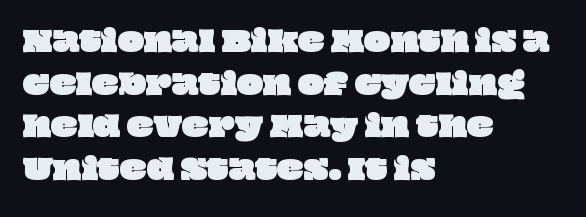
The image shows 28 px wide type; set left-aligned, normal line spacing (1.52x), normal letter spacing, not underlined; low stroke contrast and a large x-height.
